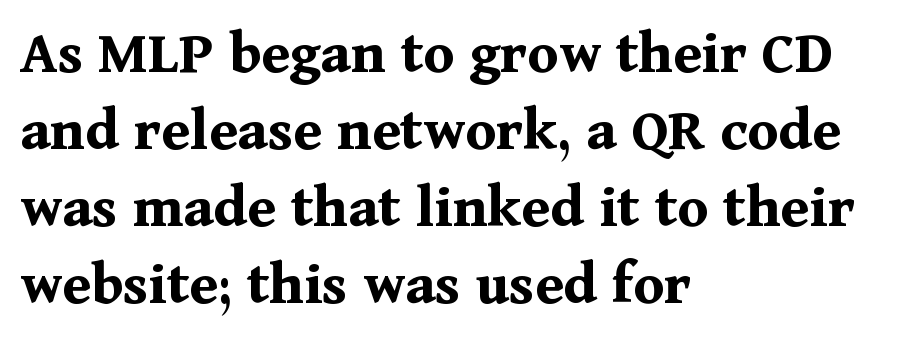
The image shows 63 px bold serif type, upright; set left-aligned, line spacing 1.22x, normal letter spacing, not underlined; medium stroke contrast and a medium x-height.
